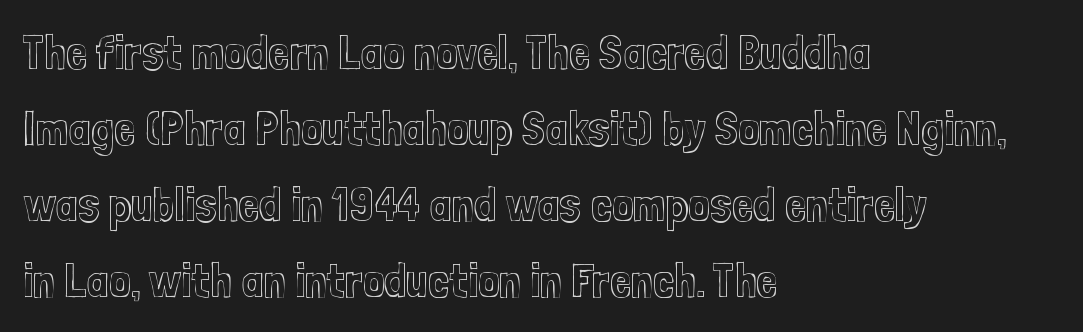
The image shows 48 px condensed type, upright; set left-aligned, normal line spacing (1.58x), normal letter spacing, not underlined; a medium x-height.
